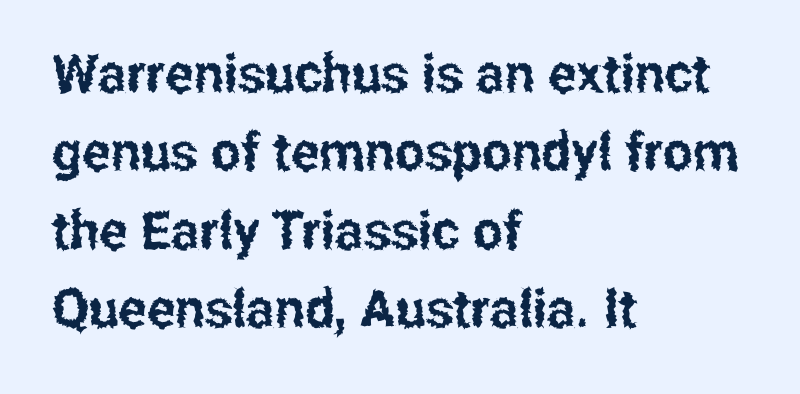
The image shows 53 px condensed sans-serif type, upright; set left-aligned, normal line spacing (1.48x), normal letter spacing, not underlined; low stroke contrast and a medium x-height.
